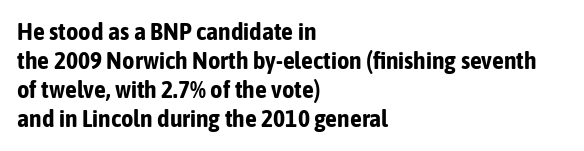
The image shows 24 px bold type, upright; set left-aligned, line spacing 1.21x, normal letter spacing, not underlined.
